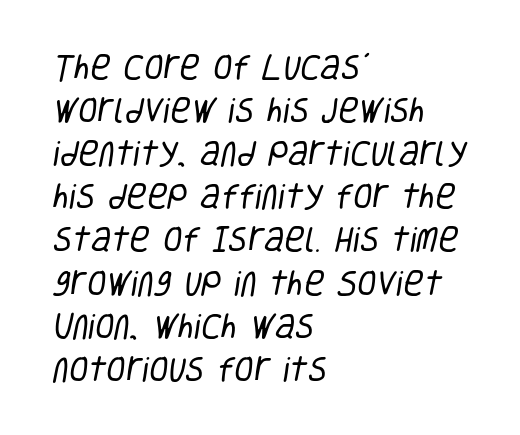
{"serif": "no", "bold": "no", "weight": "regular", "width": "condensed", "stroke_contrast": "low", "x_height": "large", "monospaced": "no", "underline": "no", "align": "left", "line_spacing": "normal", "line_spacing_ratio": 1.54, "letter_spacing": "normal", "letter_spacing_em": 0.0, "glyph_px": 28}
